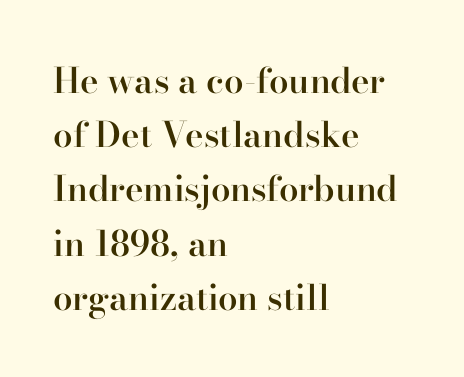
The image shows 35 px semibold serif type, upright; set left-aligned, normal line spacing (1.55x), normal letter spacing, not underlined; high stroke contrast and a small x-height.
